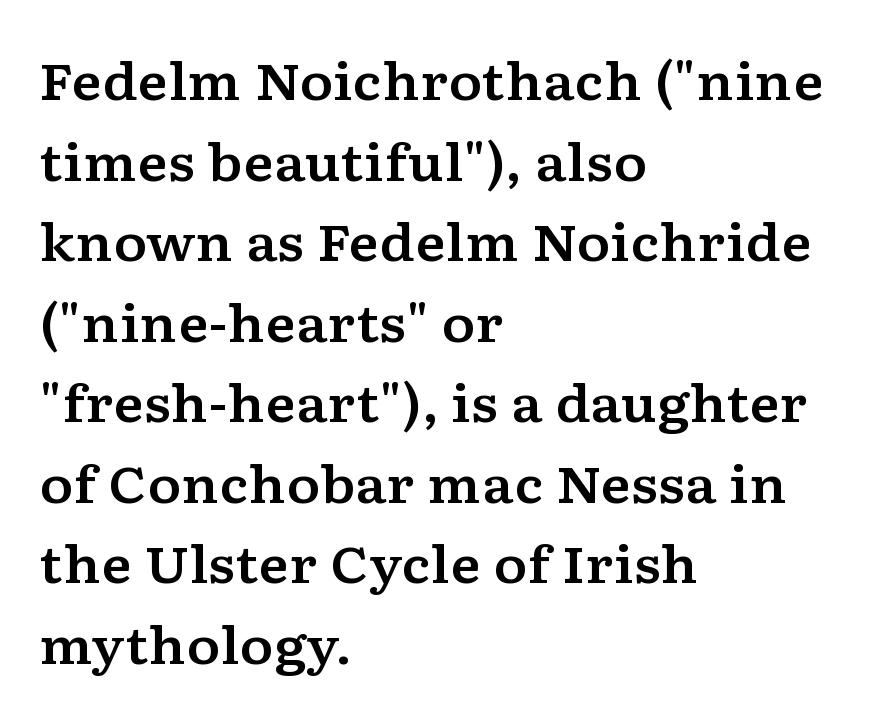
{"serif": "yes", "italic": "no", "width": "wide", "stroke_contrast": "low", "x_height": "medium", "monospaced": "no", "underline": "no", "align": "left", "line_spacing": "normal", "line_spacing_ratio": 1.58, "letter_spacing": "normal", "letter_spacing_em": 0.0, "glyph_px": 51}
